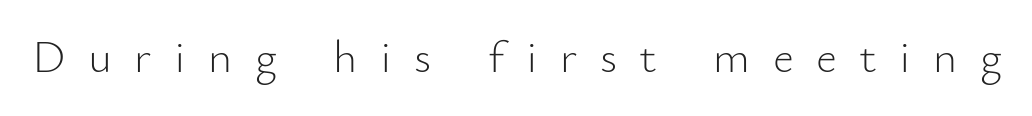
The text was rendered using a sans face with plain stroke endings. Nobody drew a line under any word here. Tracking value appears strongly positive — letters spread wide. A typesetter would mark this as roman, not italic. Here the designer chose a conventional face with non-uniform glyph widths. No chunkiness to these letters — they're not bold.
